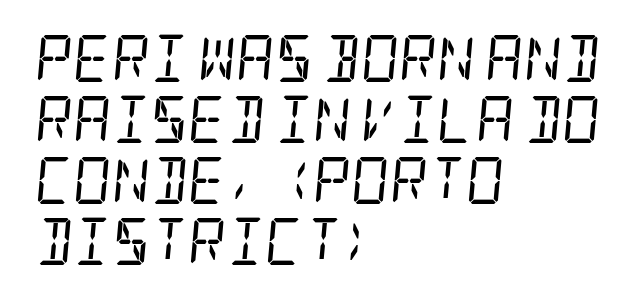
A bare baseline throughout the passage. The compositor pushed each line to the left boundary. Examine the stroke ends and you'll spot serifs. Tracking value appears to be zero — textbook default spacing. Baseline-to-baseline distance is the conventional proportion of letter height.
